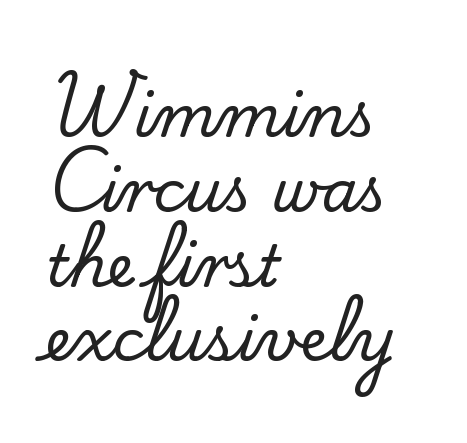
The image shows 58 px serif type; set left-aligned, normal line spacing (1.29x), normal letter spacing, not underlined; low stroke contrast and a small x-height.
